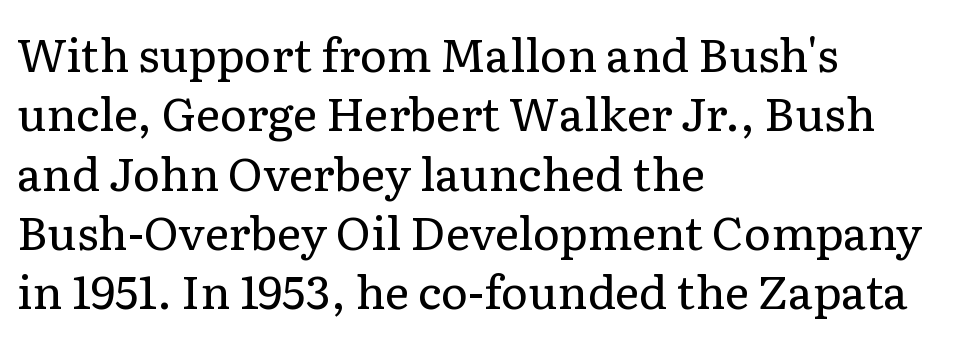
{"serif": "yes", "italic": "no", "bold": "no", "weight": "regular", "width": "normal", "stroke_contrast": "low", "x_height": "medium", "monospaced": "no", "underline": "no", "align": "left", "line_spacing": "normal", "line_spacing_ratio": 1.29, "letter_spacing": "normal", "letter_spacing_em": 0.0, "glyph_px": 46}
